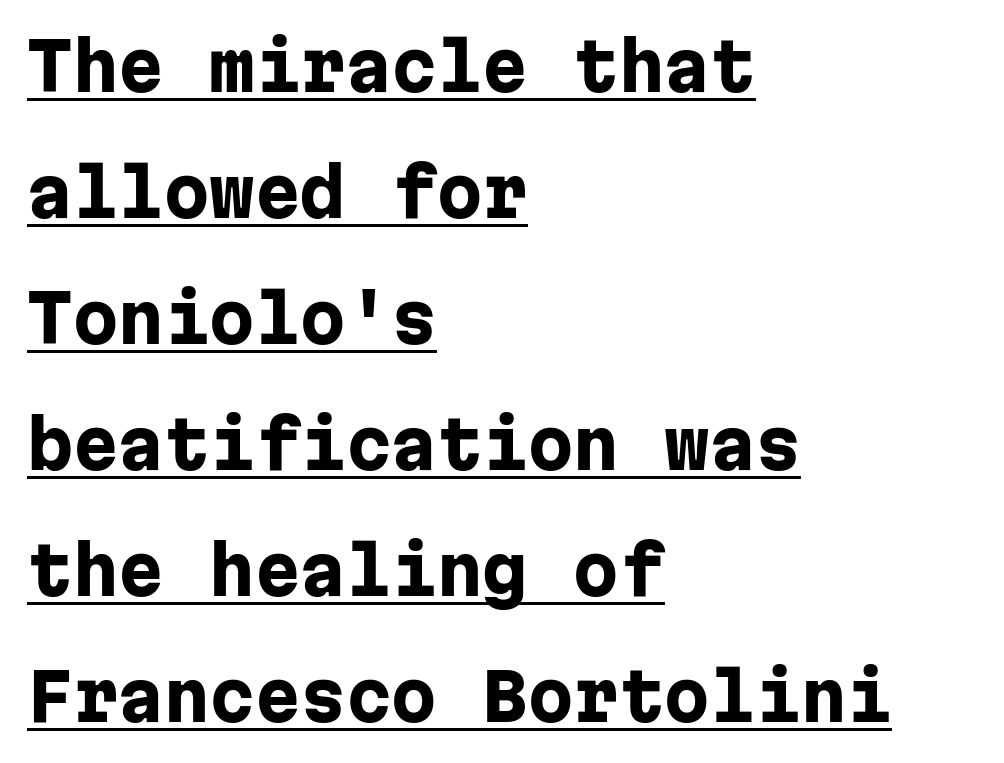
This rendering employs a face without finishing strokes, i.e., a sans-serif. Each word holds together tightly as a unit, with standard inter-letter gaps. Here the designer chose a console-style face with uniform glyph widths. The font is running at its bold setting.
